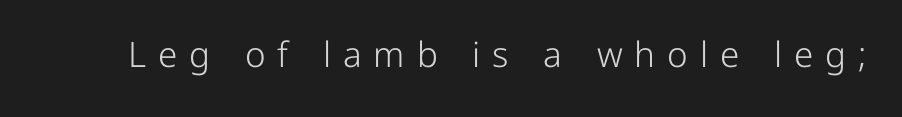
This sample uses an upright cut, with every glyph sitting square on the baseline. The specimen omits any rule beneath the text block's lines. Tracking here is generous; glyphs stand well apart from one another. The face used here is proportionally spaced, like ordinary book or web type. Look at the bottom of the vertical strokes: they stop flat, with no serifs. This is not heavy type; no bold has been used.
